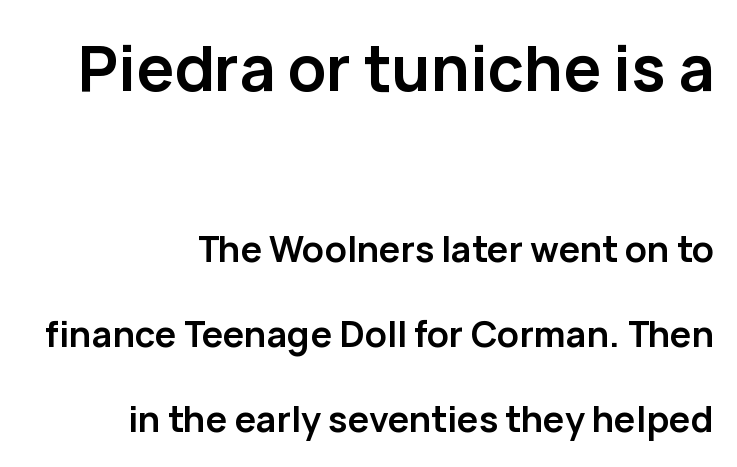
The image shows 63 px semibold sans-serif type, upright; set right-aligned, loose line spacing (2.37x), normal letter spacing, not underlined; the first (top) block is 1.75x larger; low stroke contrast and a medium x-height.
